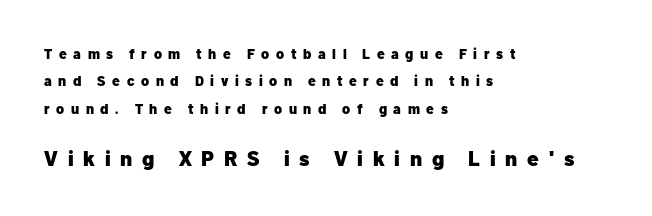
Horizontally, the lines are justified to the leading edge only. It's the straight-up-and-down kind of type. In terms of letterspacing, this is a distinctly airy, spread setting. Quick note: underline off. Heft: maximum for text — a bold. If you squint, the bottom block still reads clearly — it's the larger of the two.
